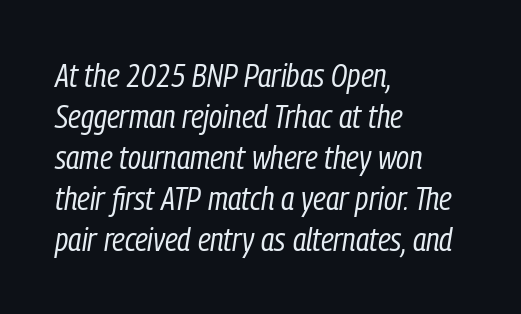
Unbolded letterforms with no extra heft. There is no visible air inserted between adjacent glyphs. Each letter keeps its own natural width here, so spacing adapts to shape. You can tell it's italic because the verticals aren't actually vertical. Every row of glyphs begins at an identical x-position on the left.
